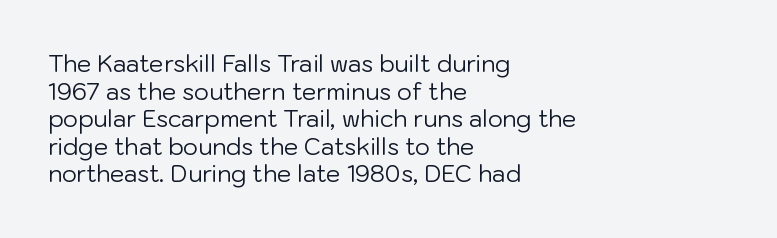
The image shows 23 px text type, upright; set left-aligned, line spacing 1.2x, normal letter spacing, not underlined.
